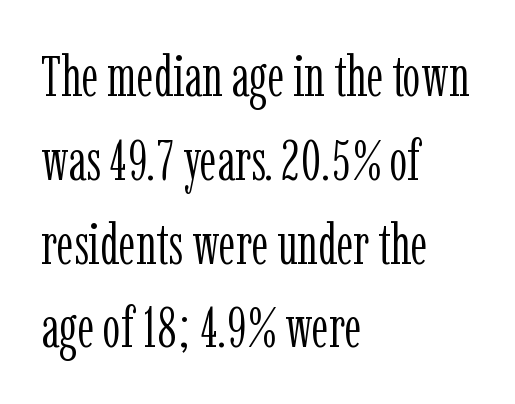
The image shows 57 px light, condensed serif type, upright; set left-aligned, normal line spacing (1.47x), normal letter spacing, not underlined; low stroke contrast and a medium x-height.
